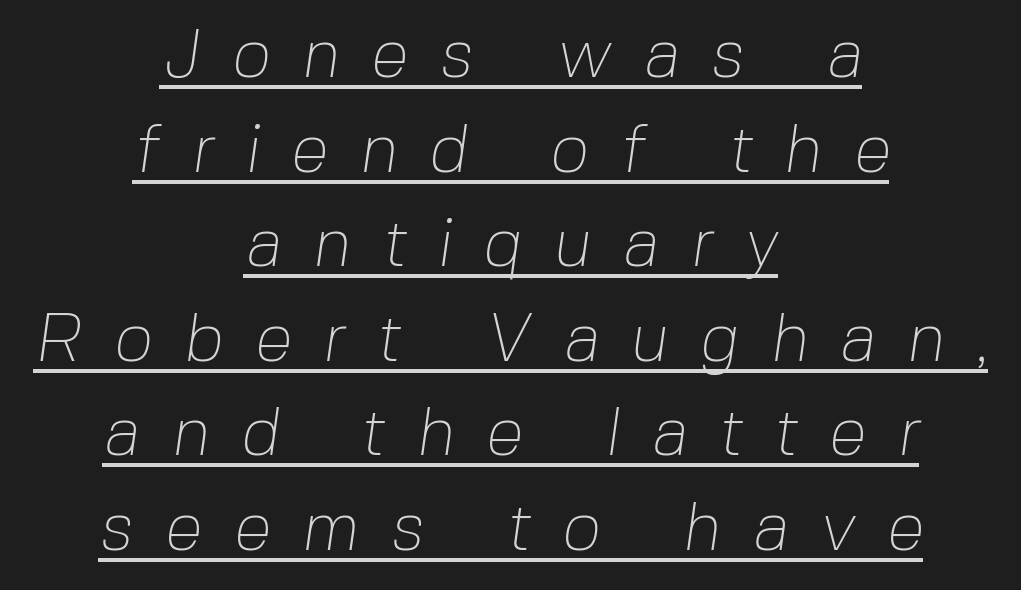
{"serif": "no", "bold": "no", "weight": "thin", "width": "normal", "stroke_contrast": "low", "x_height": "medium", "monospaced": "no", "underline": "yes", "align": "center", "line_spacing": "normal", "line_spacing_ratio": 1.39, "letter_spacing": "wide", "letter_spacing_em": 0.46, "glyph_px": 68}
